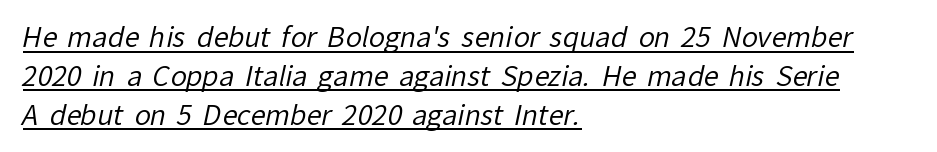
The image shows 27 px text type; set left-aligned, normal line spacing (1.44x), normal letter spacing, underlined.
